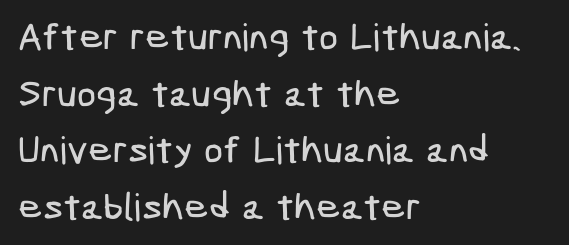
{"serif": "no", "width": "condensed", "stroke_contrast": "low", "x_height": "medium", "underline": "no", "align": "left", "line_spacing": "normal", "line_spacing_ratio": 1.49, "letter_spacing": "normal", "letter_spacing_em": 0.0, "glyph_px": 38}
